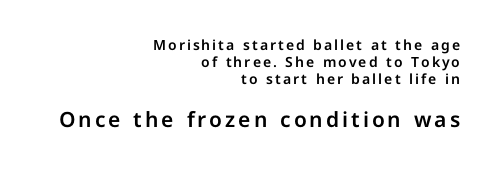
{"italic": "no", "underline": "no", "align": "right", "line_spacing_ratio": 1.21, "larger_block": "second", "size_ratio": 1.5, "glyph_px": 21}
